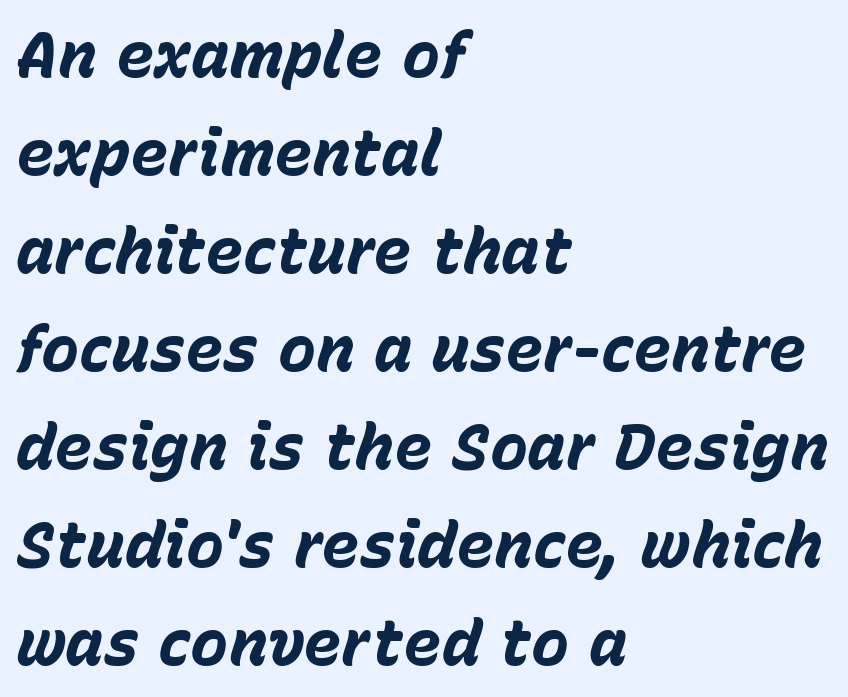
The rendering uses a moderate line-height, typical for paragraphs. Rendered with sloped, italic letterforms. Underlining? Definitely not there. Its strokes are broad and dark, the hallmark of bold type.
